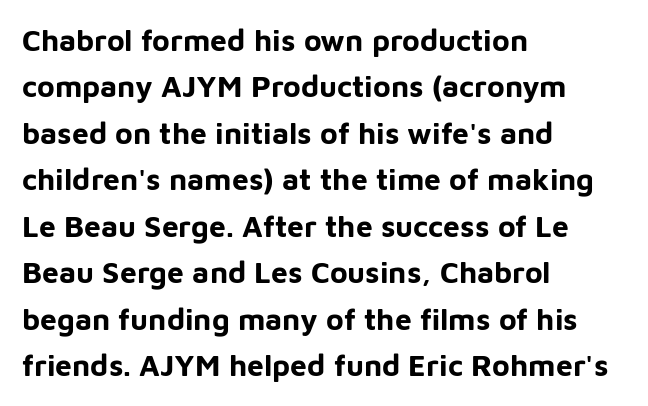
{"serif": "no", "italic": "no", "bold": "yes", "weight": "bold", "width": "normal", "stroke_contrast": "low", "x_height": "medium", "monospaced": "no", "underline": "no", "align": "left", "line_spacing": "normal", "line_spacing_ratio": 1.55, "letter_spacing": "normal", "letter_spacing_em": 0.0, "glyph_px": 30}
